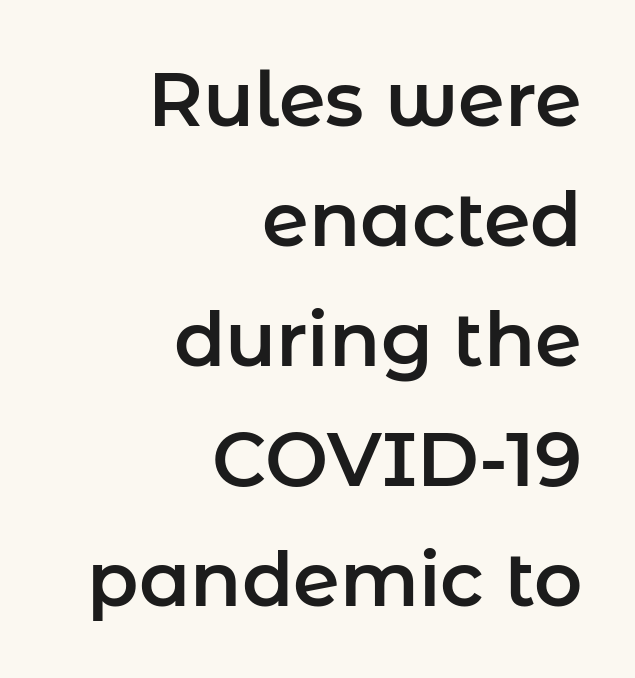
The image shows 75 px sans-serif type, upright; set right-aligned, normal line spacing (1.6x), normal letter spacing, not underlined; low stroke contrast and a medium x-height.
